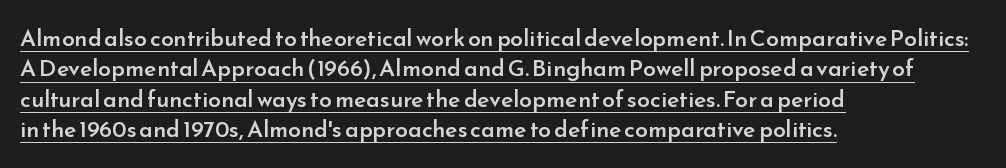
{"italic": "no", "bold": "semi", "underline": "yes", "align": "left", "line_spacing": "normal", "line_spacing_ratio": 1.32, "letter_spacing": "normal", "letter_spacing_em": 0.0, "glyph_px": 23}
